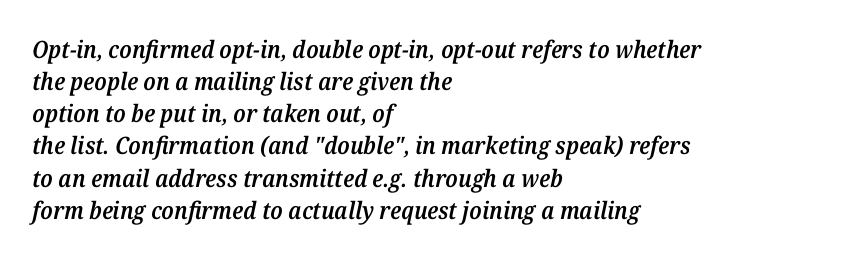
Q: Is the text bold? A: Semi-bold.
Q: Is the text italic (slanted)? A: Yes, it leans right by about 12 degrees.
Q: Is the text underlined? A: No.
Q: How is the paragraph aligned? A: Left-aligned.
Q: Is the spacing between letters normal or unusually wide? A: Normal.
Q: Is the spacing between lines tight, normal or loose? A: Normal.
